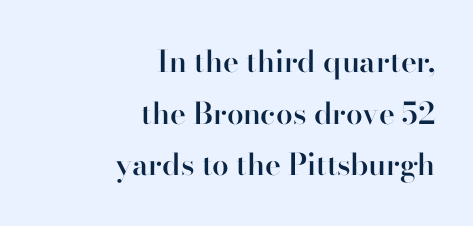
Q: Is the text bold? A: Semi-bold.
Q: Is the text italic (slanted)? A: No, it is upright.
Q: Is the typeface a serif or a sans-serif typeface? A: Serif.
Q: Is the text underlined? A: No.
Q: How is the paragraph aligned? A: Right-aligned.
Q: Is the spacing between letters normal or unusually wide? A: Normal.
Q: Width (condensed, normal, or wide)? A: Normal.
Q: Stroke contrast? A: High.
Q: x-height? A: Small.
Q: Monospaced? A: No.
